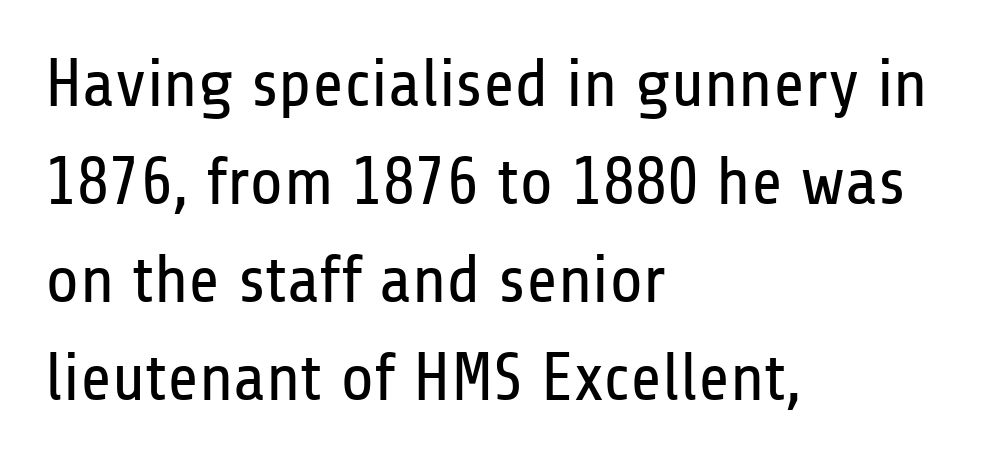
Q: Is the text bold? A: No.
Q: Is the text italic (slanted)? A: No, it is upright.
Q: Is the typeface a serif or a sans-serif typeface? A: Sans-serif.
Q: Is the text underlined? A: No.
Q: How is the paragraph aligned? A: Left-aligned.
Q: Is the spacing between letters normal or unusually wide? A: Normal.
Q: Is the spacing between lines tight, normal or loose? A: Normal.
Q: Width (condensed, normal, or wide)? A: Condensed.
Q: Stroke contrast? A: Low.
Q: x-height? A: Medium.
Q: Monospaced? A: No.
